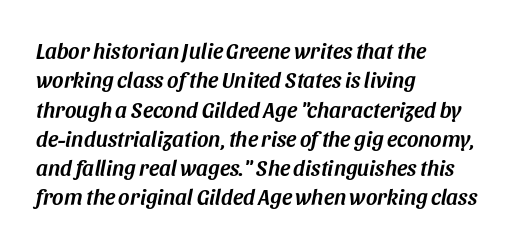
{"italic": "yes", "lean": "right", "slant_degrees": 11, "underline": "no", "align": "left", "line_spacing": "normal", "line_spacing_ratio": 1.33, "letter_spacing": "normal", "letter_spacing_em": 0.0, "glyph_px": 22}
